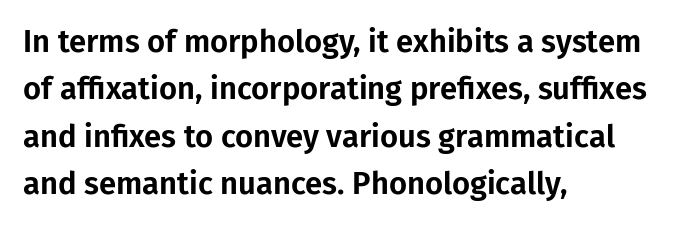
The image shows 31 px sans-serif type, upright; set left-aligned, normal line spacing (1.53x), normal letter spacing, not underlined; low stroke contrast and a medium x-height.
